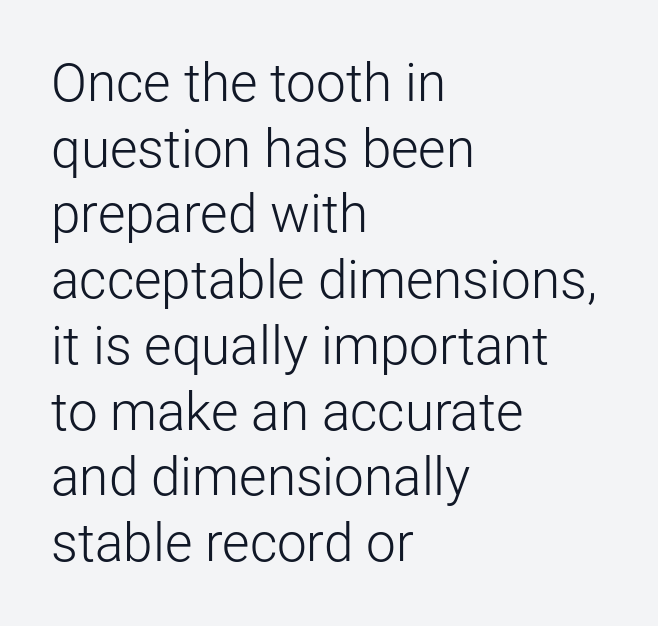
Q: Is the text bold? A: No.
Q: Is the text italic (slanted)? A: No, it is upright.
Q: Is the typeface a serif or a sans-serif typeface? A: Sans-serif.
Q: Is the text underlined? A: No.
Q: How is the paragraph aligned? A: Left-aligned.
Q: Is the spacing between letters normal or unusually wide? A: Normal.
Q: Width (condensed, normal, or wide)? A: Normal.
Q: Stroke contrast? A: Low.
Q: x-height? A: Medium.
Q: Monospaced? A: No.
